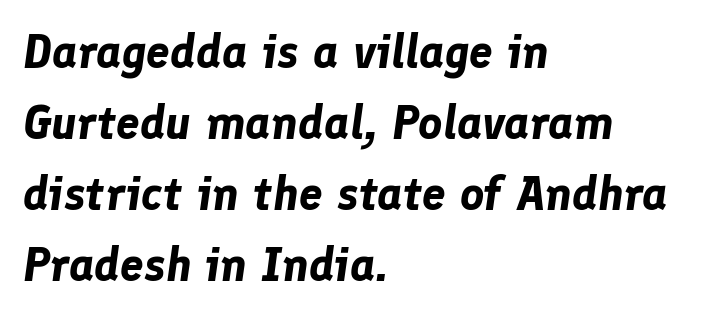
{"italic": "yes", "lean": "right", "slant_degrees": 8, "bold": "yes", "weight": "bold", "width": "normal", "stroke_contrast": "low", "x_height": "medium", "monospaced": "no", "underline": "no", "align": "left", "line_spacing": "normal", "line_spacing_ratio": 1.51, "letter_spacing": "normal", "letter_spacing_em": 0.0, "glyph_px": 47}
